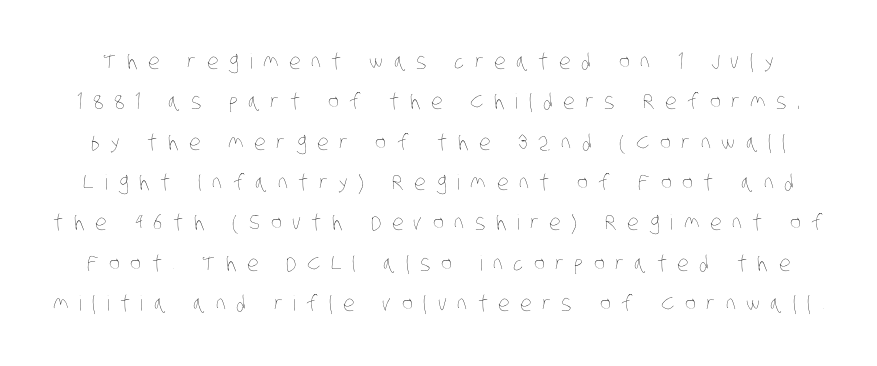
Leading: increased. Tracking value appears strongly positive — letters spread wide. Caption: face not bold, strokes unweighted. Clear beneath every line of the passage.
